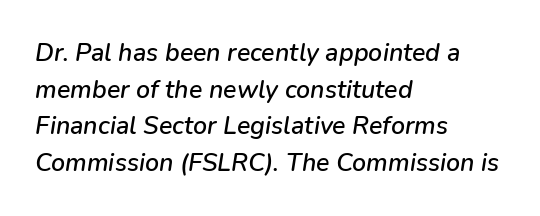
Default kerning and tracking; the words read as compact shapes. The rendering anchors every line to the left-hand side. If you drew a line through each stem, it would be angled. Honestly, there is no underline to notice here at all. The vertical gap from one line to the next is medium.
